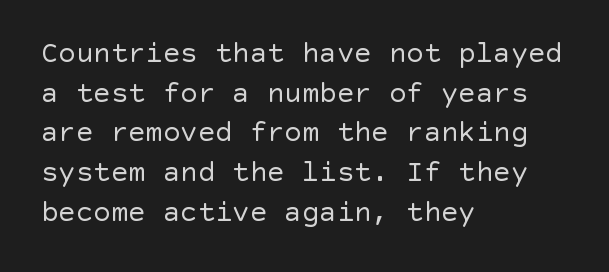
A clean baseline with only descenders dipping below it. Does the lettering tilt? It doesn't — this is upright. Leftover space on each line is placed entirely after the last word. Nobody touched the tracking dial on this one. Stroke terminals: plain, sans-serif. The designer left line spacing at the default.
